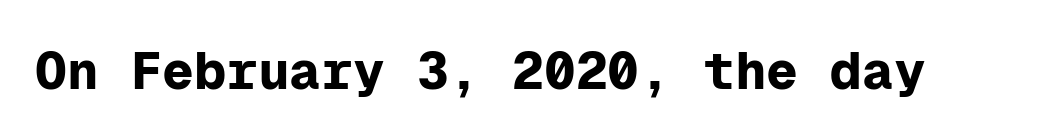
{"serif": "no", "italic": "no", "bold": "yes", "weight": "bold", "width": "normal", "stroke_contrast": "low", "x_height": "medium", "monospaced": "yes", "underline": "no", "letter_spacing": "normal", "letter_spacing_em": 0.0, "glyph_px": 53}
